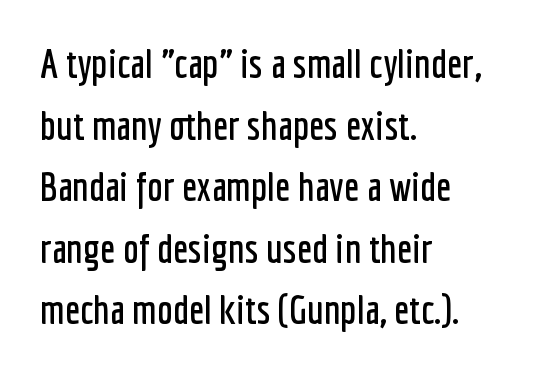
This rendering leaves character spacing at its baseline value. The passage shown is not underscored anywhere. This sample uses a sans-serif face. Is this a fixed-width face? No — the glyphs have proportional, varying widths. Notice how the stems are strictly vertical — no italics here. Leftover space on each line is placed entirely after the last word.
